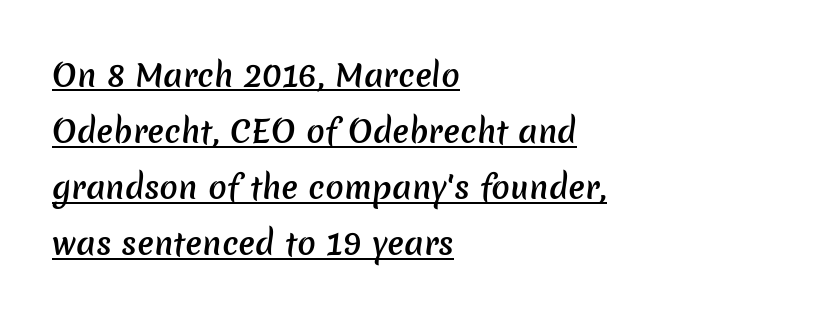
The image shows 31 px semibold sans-serif type; set left-aligned, line spacing 1.81x, normal letter spacing, underlined; low stroke contrast and a medium x-height.
